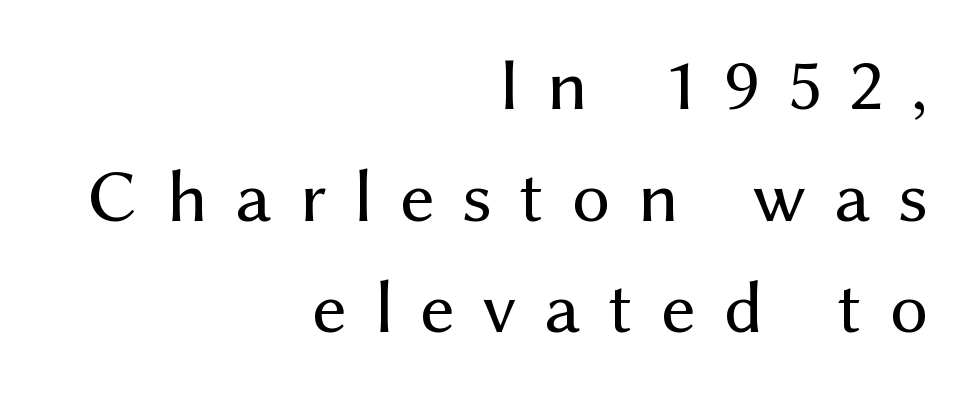
Q: Is the text bold? A: No.
Q: Is the text italic (slanted)? A: No, it is upright.
Q: Is the typeface a serif or a sans-serif typeface? A: Sans-serif.
Q: Is the text underlined? A: No.
Q: How is the paragraph aligned? A: Right-aligned.
Q: Is the spacing between letters normal or unusually wide? A: Unusually wide.
Q: Is the spacing between lines tight, normal or loose? A: Normal.
Q: Width (condensed, normal, or wide)? A: Normal.
Q: Stroke contrast? A: Medium.
Q: x-height? A: Medium.
Q: Monospaced? A: No.
